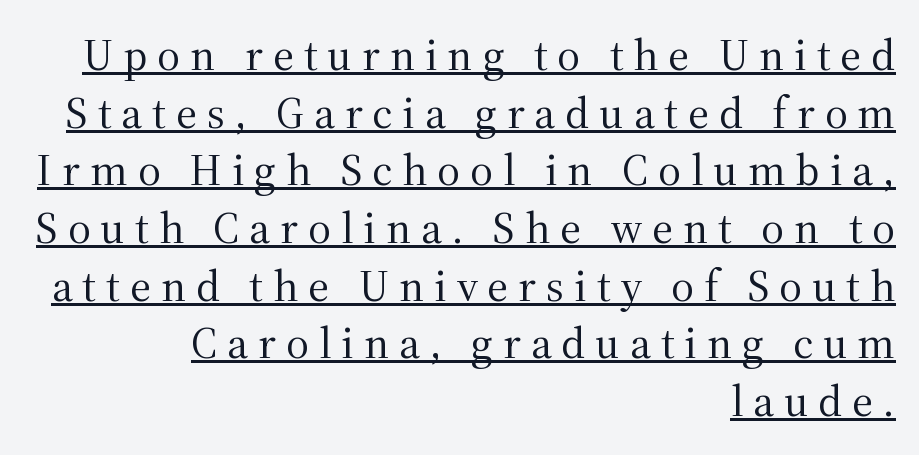
{"serif": "yes", "italic": "no", "bold": "no", "weight": "regular", "width": "normal", "stroke_contrast": "medium", "x_height": "medium", "monospaced": "no", "underline": "yes", "align": "right", "line_spacing": "normal", "line_spacing_ratio": 1.31, "letter_spacing": "wide", "letter_spacing_em": 0.23, "glyph_px": 44}
